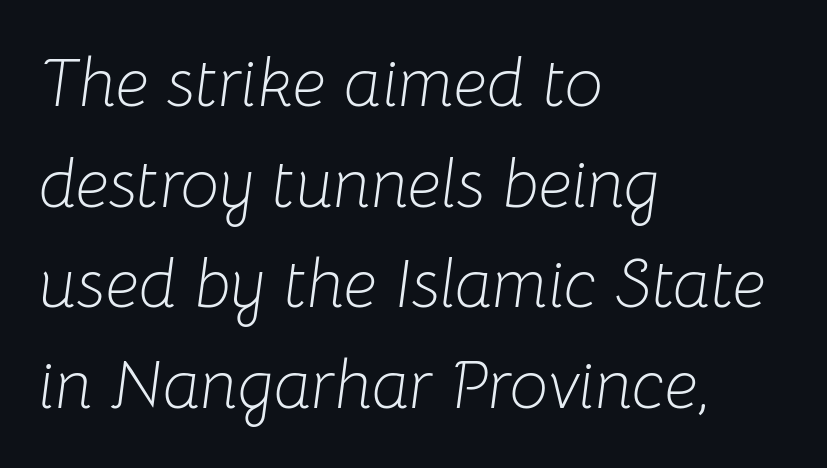
The image shows 68 px light type, italic (leaning right); set left-aligned, normal line spacing (1.48x), normal letter spacing, not underlined; low stroke contrast and a medium x-height.
